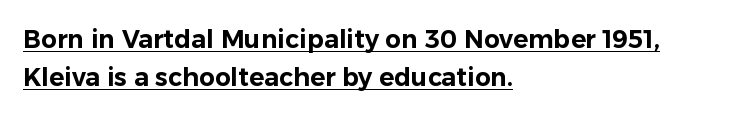
Reading down the column, the eye jumps a familiar distance to each next line. Is the block centered? No — it sits flush against the left margin. Short note: letters normally spaced. Vertical strokes here are truly vertical. The glyphs are accompanied by a horizontal stroke just below them.
